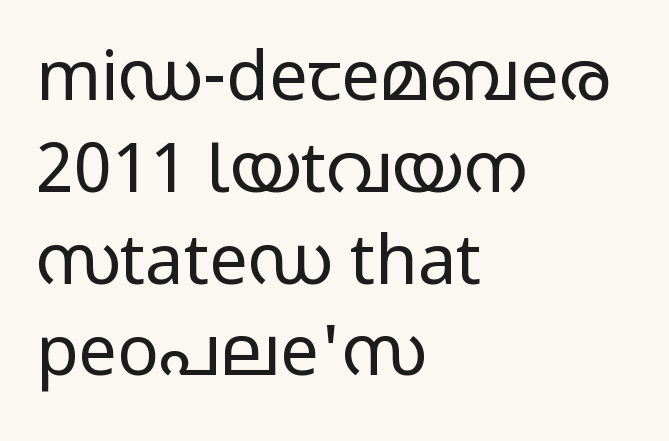
{"serif": "no", "italic": "no", "bold": "no", "weight": "regular", "width": "wide", "stroke_contrast": "low", "x_height": "medium", "monospaced": "no", "underline": "no", "align": "left", "line_spacing": "normal", "line_spacing_ratio": 1.33, "letter_spacing": "normal", "letter_spacing_em": 0.0, "glyph_px": 69}
